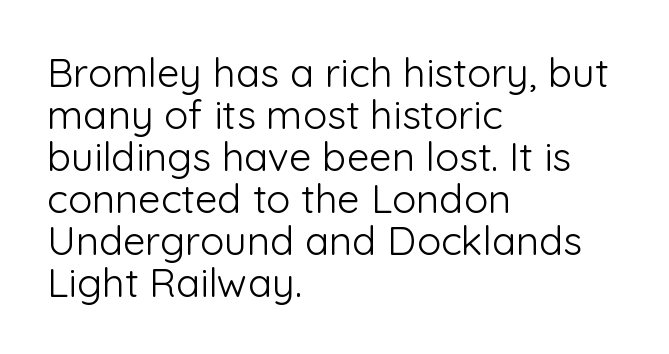
When letters stand straight like this, we call the style roman or upright. Quick note: underline off. Horizontal alignment here is leftward, the default for most running prose. Here the glyphs are tracked normally, forming tight word shapes.
